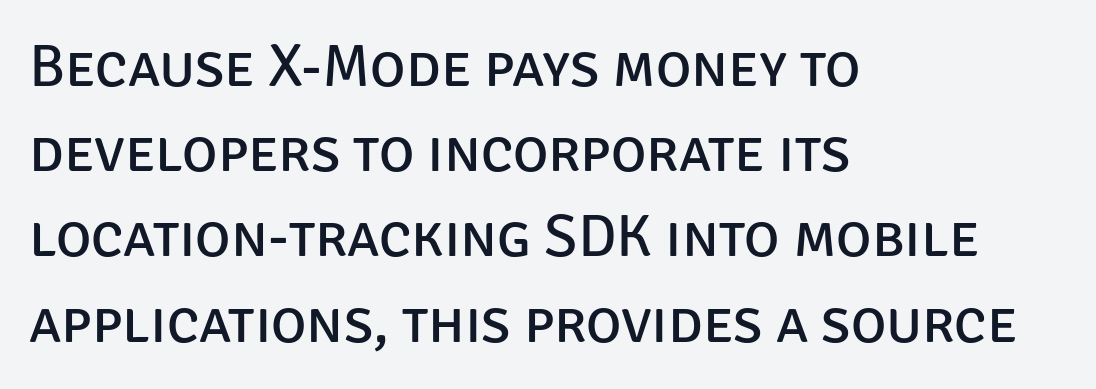
The face used here is proportionally spaced, like ordinary book or web type. A student would call this left alignment; a typographer would say flush left, rag right. Baseline-to-baseline distance is the conventional proportion of letter height. Each letter's strokes conclude bluntly, with no projecting serifs. Is the type heavy? It reads as light-to-regular instead.
